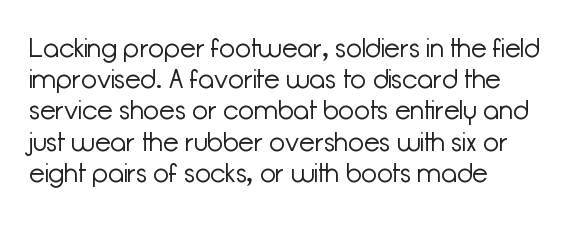
{"italic": "no", "bold": "no", "underline": "no", "align": "left", "line_spacing_ratio": 1.2, "letter_spacing": "normal", "letter_spacing_em": 0.0, "glyph_px": 26}
